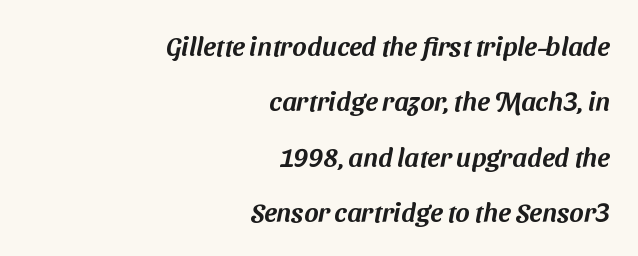
Q: Is the text underlined? A: No.
Q: How is the paragraph aligned? A: Right-aligned.
Q: Is the spacing between letters normal or unusually wide? A: Normal.
Q: Is the spacing between lines tight, normal or loose? A: Loose.
